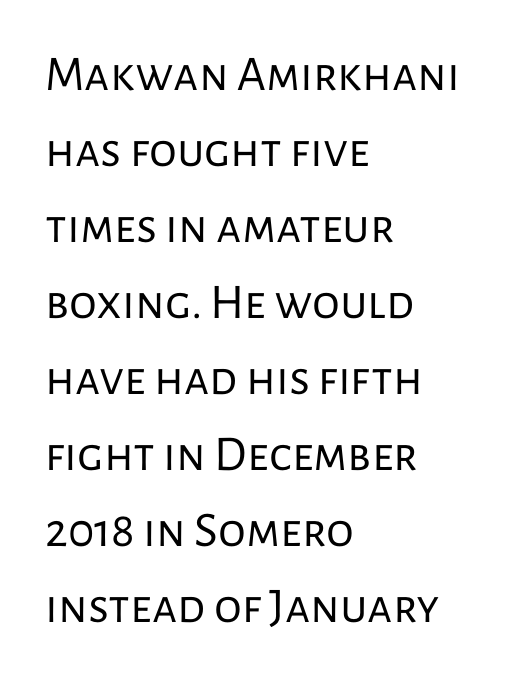
{"serif": "no", "italic": "no", "bold": "no", "weight": "regular", "width": "normal", "stroke_contrast": "low", "x_height": "medium", "monospaced": "no", "underline": "no", "align": "left", "line_spacing": "normal", "line_spacing_ratio": 1.52, "letter_spacing": "normal", "letter_spacing_em": 0.0, "glyph_px": 50}
